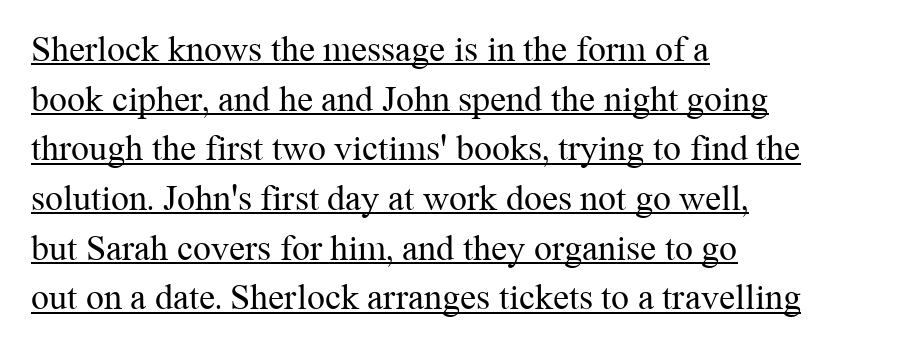
The cut favours lightness, reaching ordinary text weight at its darkest. Is this a fixed-width face? No — the glyphs have proportional, varying widths. What's the leading like? Ordinary, nothing unusual. The rendered words wear a rule along their underside. Examine the stroke ends and you'll spot serifs.
